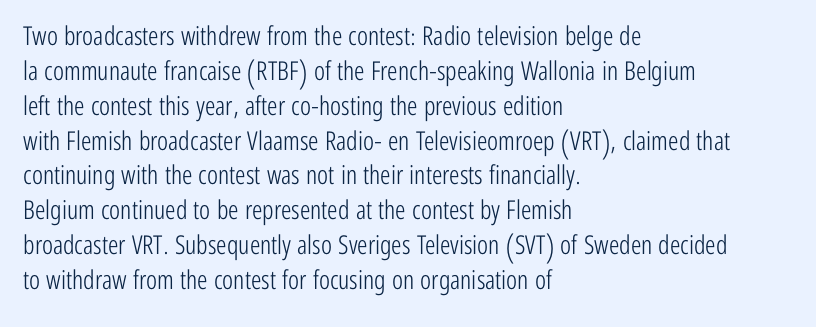
Q: Is the text bold? A: No.
Q: Is the text italic (slanted)? A: No, it is upright.
Q: Is the text underlined? A: No.
Q: How is the paragraph aligned? A: Left-aligned.
Q: Is the spacing between letters normal or unusually wide? A: Normal.
Q: Is the spacing between lines tight, normal or loose? A: Normal.
